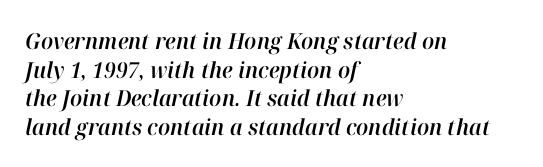
Q: Is the text italic (slanted)? A: Yes, it leans right by about 12 degrees.
Q: Is the text underlined? A: No.
Q: How is the paragraph aligned? A: Left-aligned.
Q: Is the spacing between letters normal or unusually wide? A: Normal.
Q: Is the spacing between lines tight, normal or loose? A: Normal.
